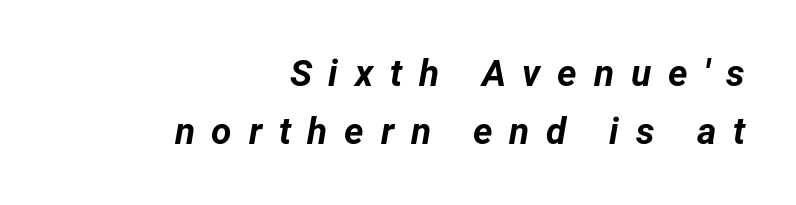
Q: Is the text bold? A: Yes.
Q: Is the text italic (slanted)? A: Yes, it leans right by about 12 degrees.
Q: Is the text underlined? A: No.
Q: How is the paragraph aligned? A: Right-aligned.
Q: Is the spacing between letters normal or unusually wide? A: Unusually wide.
Q: Is the spacing between lines tight, normal or loose? A: Normal.
Q: Width (condensed, normal, or wide)? A: Normal.
Q: Stroke contrast? A: Low.
Q: x-height? A: Medium.
Q: Monospaced? A: No.
